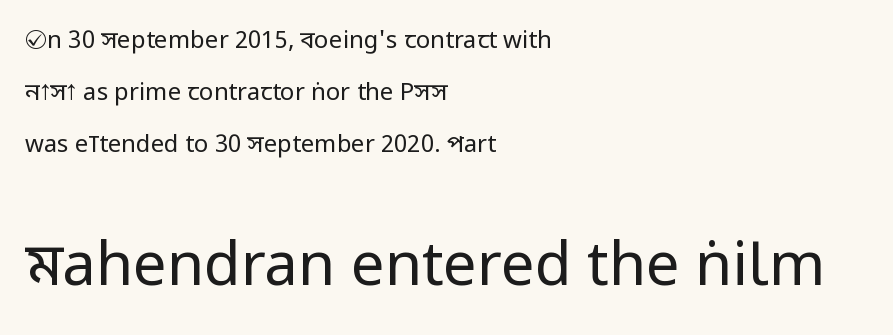
{"serif": "no", "italic": "no", "bold": "no", "weight": "regular", "width": "condensed", "stroke_contrast": "low", "x_height": "large", "monospaced": "no", "underline": "no", "align": "left", "line_spacing": "loose", "line_spacing_ratio": 2.16, "letter_spacing": "normal", "letter_spacing_em": 0.0, "larger_block": "second", "size_ratio": 2.5, "glyph_px": 60}
